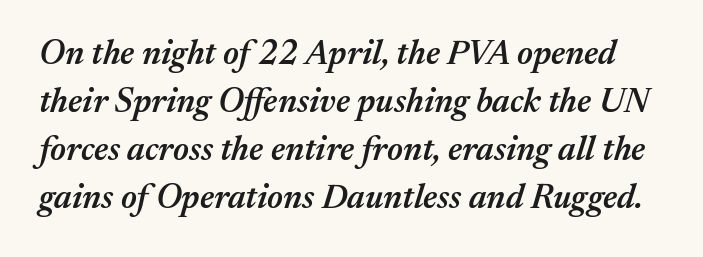
Note the varied advance widths — an 'i' is clearly narrower than an 'm'. The font's italic variant was chosen for this text. The letterforms sit shoulder to shoulder at normal distance. Notice the strokes are somewhat thickened but not fully heavy: this is a semibold.
